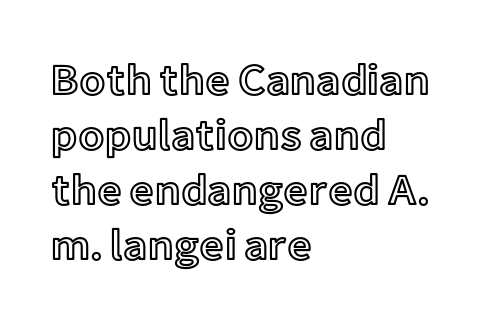
{"italic": "no", "width": "normal", "x_height": "medium", "monospaced": "no", "underline": "no", "align": "left", "line_spacing": "normal", "line_spacing_ratio": 1.28, "letter_spacing": "normal", "letter_spacing_em": 0.0, "glyph_px": 43}
